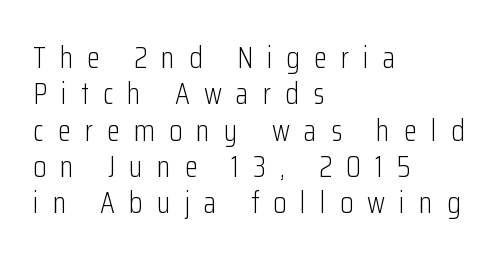
Q: Is the text bold? A: No.
Q: Is the text italic (slanted)? A: No, it is upright.
Q: Is the typeface a serif or a sans-serif typeface? A: Sans-serif.
Q: Is the text underlined? A: No.
Q: How is the paragraph aligned? A: Left-aligned.
Q: Is the spacing between letters normal or unusually wide? A: Unusually wide.
Q: Width (condensed, normal, or wide)? A: Condensed.
Q: Stroke contrast? A: Low.
Q: x-height? A: Medium.
Q: Monospaced? A: No.
